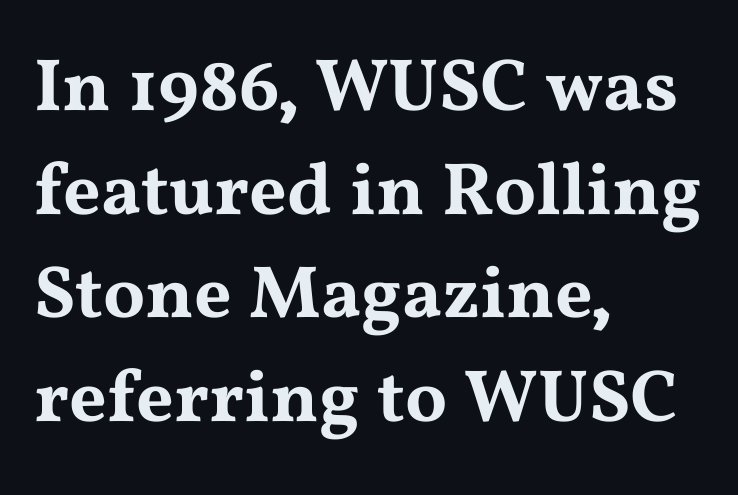
Q: Is the text italic (slanted)? A: No, it is upright.
Q: Is the typeface a serif or a sans-serif typeface? A: Serif.
Q: Is the text underlined? A: No.
Q: How is the paragraph aligned? A: Left-aligned.
Q: Is the spacing between letters normal or unusually wide? A: Normal.
Q: Is the spacing between lines tight, normal or loose? A: Normal.
Q: Width (condensed, normal, or wide)? A: Wide.
Q: Stroke contrast? A: Medium.
Q: x-height? A: Medium.
Q: Monospaced? A: No.
